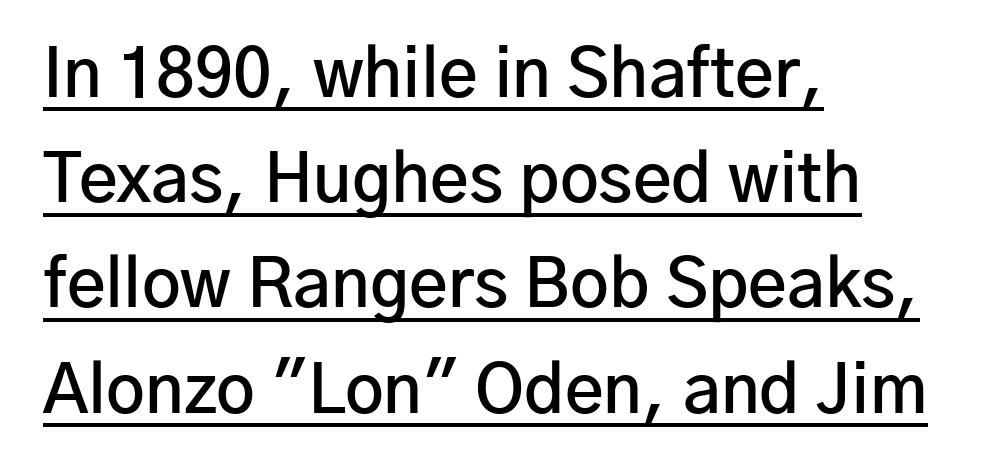
Q: Is the text bold? A: Semi-bold.
Q: Is the text italic (slanted)? A: No, it is upright.
Q: Is the typeface a serif or a sans-serif typeface? A: Sans-serif.
Q: Is the text underlined? A: Yes.
Q: How is the paragraph aligned? A: Left-aligned.
Q: Is the spacing between letters normal or unusually wide? A: Normal.
Q: Is the spacing between lines tight, normal or loose? A: Normal.
Q: Width (condensed, normal, or wide)? A: Normal.
Q: Stroke contrast? A: Low.
Q: x-height? A: Medium.
Q: Monospaced? A: No.
